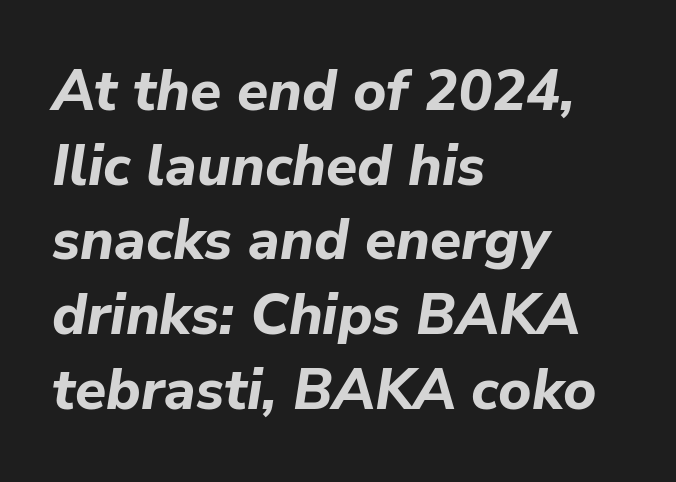
Q: Is the text bold? A: Yes.
Q: Is the text italic (slanted)? A: Yes, it leans right by about 9 degrees.
Q: Is the text underlined? A: No.
Q: How is the paragraph aligned? A: Left-aligned.
Q: Is the spacing between letters normal or unusually wide? A: Normal.
Q: Is the spacing between lines tight, normal or loose? A: Normal.
Q: Width (condensed, normal, or wide)? A: Normal.
Q: Stroke contrast? A: Low.
Q: x-height? A: Medium.
Q: Monospaced? A: No.
